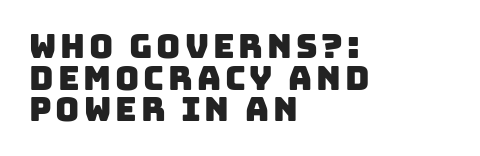
This rendering uses left alignment, leaving the right contour irregular. Type without underlining. What's the leading like? Squeezed, with rows nearly overlapping. Grotesque or geometric, the face here clearly has no serifs. The passage shown is typed in a proportional face where columns would drift.
